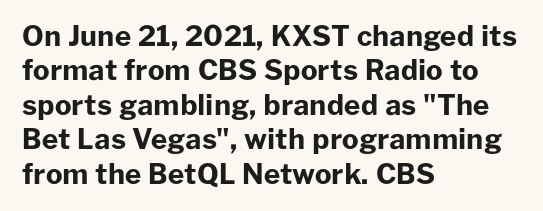
Look at the stroke-to-counter ratio: heavy, a bold. One-word summary of the alignment: left. Is the letter spacing exaggerated? No — it looks like the ordinary default. Look at the bottom of the vertical strokes: they stop flat, with no serifs.
